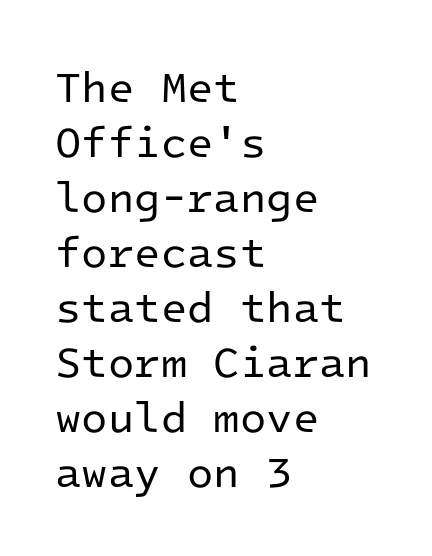
{"serif": "no", "italic": "no", "bold": "no", "weight": "regular", "width": "normal", "stroke_contrast": "low", "x_height": "medium", "monospaced": "yes", "underline": "no", "align": "left", "line_spacing": "normal", "line_spacing_ratio": 1.28, "letter_spacing": "normal", "letter_spacing_em": 0.0, "glyph_px": 43}
